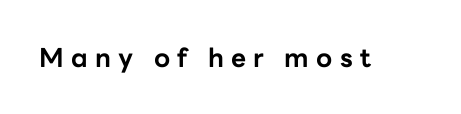
The image shows 26 px bold type, upright; set unusually wide letter spacing (+0.28 em), not underlined.
